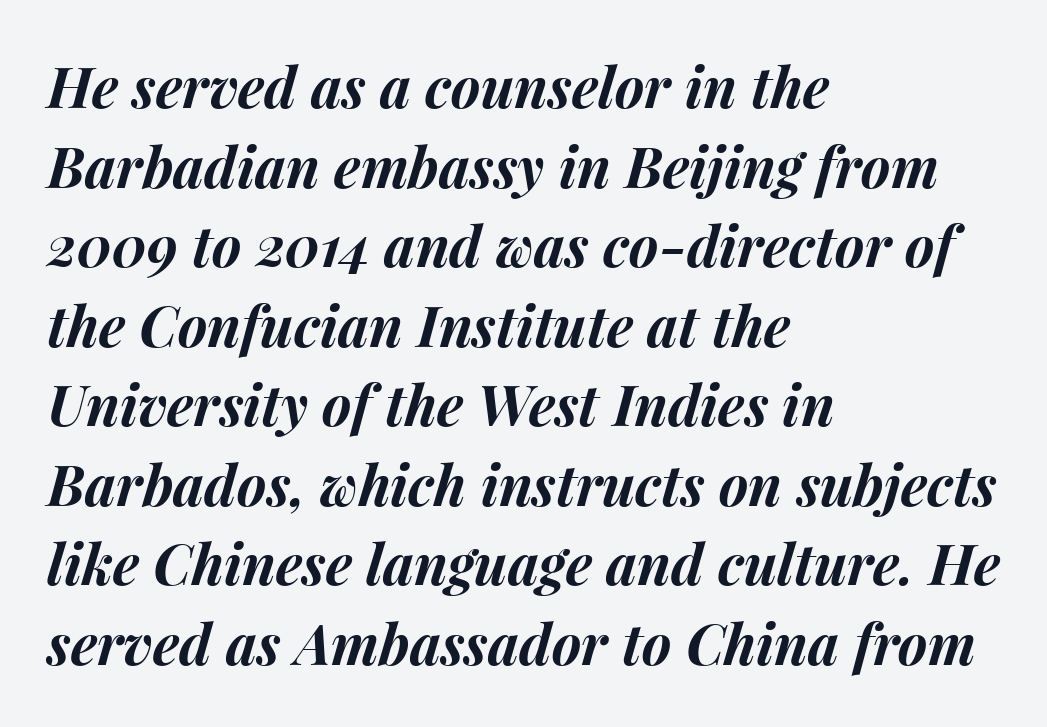
Think of a printed novel: that variable character pitch is what you see here. This rendering leaves character spacing at its baseline value. The line-height multiplier appears to be the usual default. Look at the stroke-to-counter ratio: heavy, a bold.
